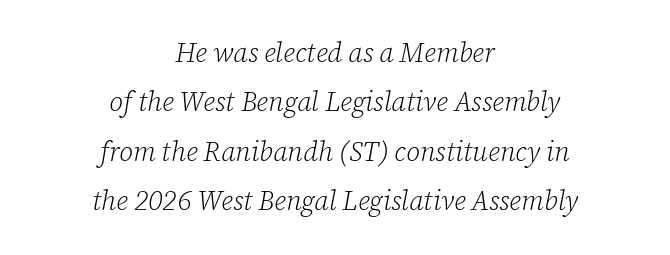
Q: Is the text bold? A: No.
Q: Is the text italic (slanted)? A: Yes, it leans right by about 12 degrees.
Q: Is the text underlined? A: No.
Q: How is the paragraph aligned? A: Centered.
Q: Is the spacing between letters normal or unusually wide? A: Normal.
